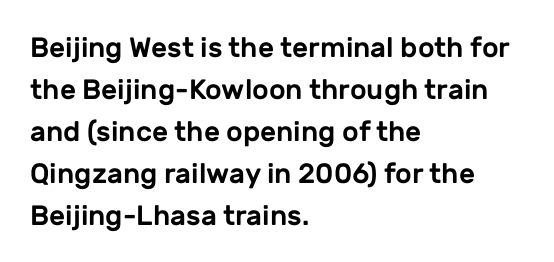
This is sans-serif lettering, the kind often seen on screens and signage. Summary of vertical rhythm: regular, with standard interline spacing. Note the varied advance widths — an 'i' is clearly narrower than an 'm'. Students, note that the glyphs here touch the page at normal intervals. No italicization has been applied; the sample stays upright.
